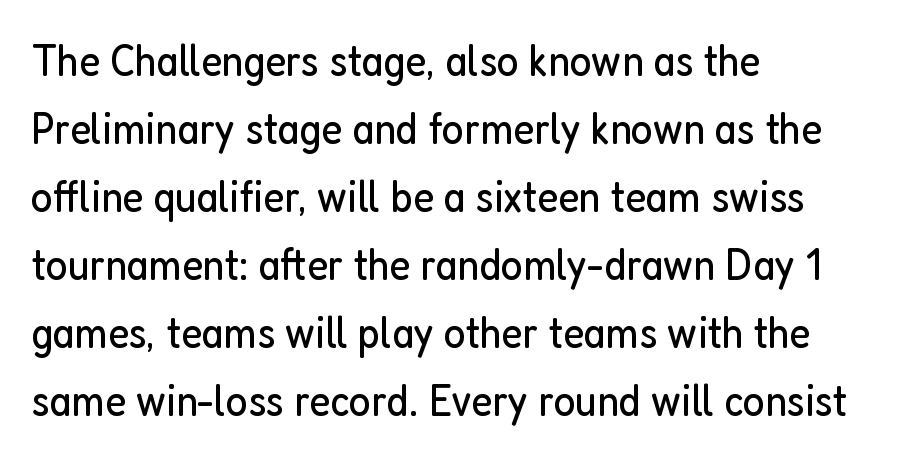
The image shows 46 px regular-weight, condensed sans-serif type, upright; set left-aligned, normal line spacing (1.48x), normal letter spacing, not underlined; low stroke contrast and a medium x-height.
